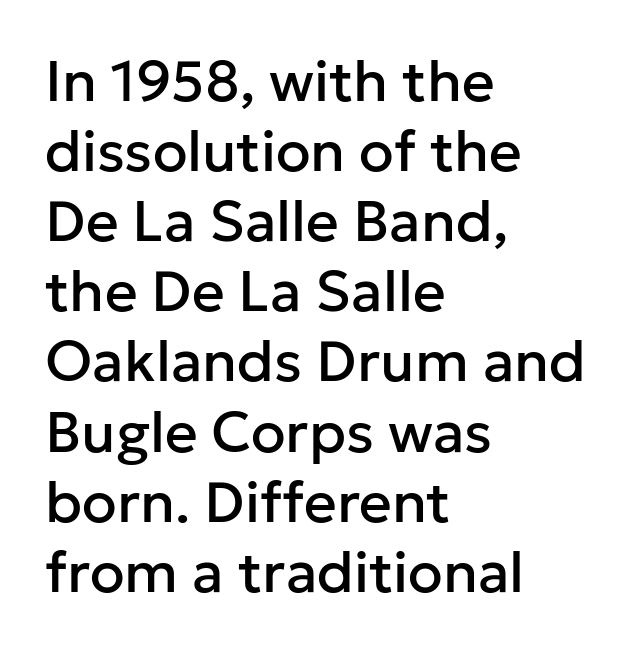
{"serif": "no", "italic": "no", "width": "normal", "stroke_contrast": "low", "x_height": "medium", "monospaced": "no", "underline": "no", "align": "left", "line_spacing_ratio": 1.23, "letter_spacing": "normal", "letter_spacing_em": 0.0, "glyph_px": 57}
